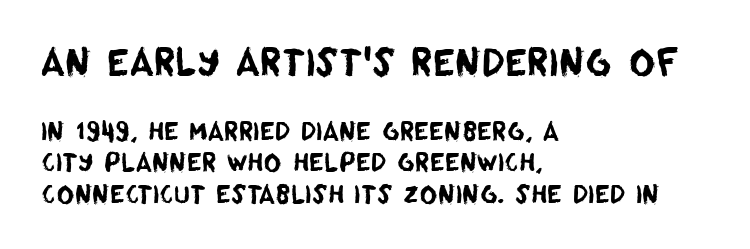
{"serif": "no", "width": "normal", "stroke_contrast": "low", "x_height": "large", "monospaced": "no", "underline": "no", "align": "left", "line_spacing": "normal", "line_spacing_ratio": 1.31, "letter_spacing": "normal", "letter_spacing_em": 0.0, "larger_block": "first", "size_ratio": 1.5, "glyph_px": 36}
